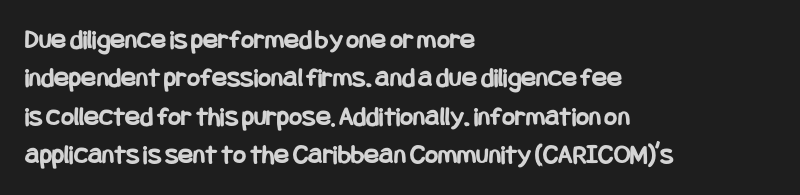
{"serif": "no", "italic": "no", "bold": "yes", "weight": "bold", "width": "condensed", "stroke_contrast": "low", "x_height": "large", "underline": "no", "align": "left", "line_spacing": "normal", "line_spacing_ratio": 1.37, "letter_spacing": "normal", "letter_spacing_em": 0.0, "glyph_px": 28}
